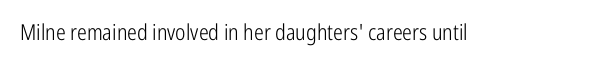
{"italic": "no", "bold": "no", "underline": "no", "letter_spacing": "normal", "letter_spacing_em": 0.0, "glyph_px": 22}
